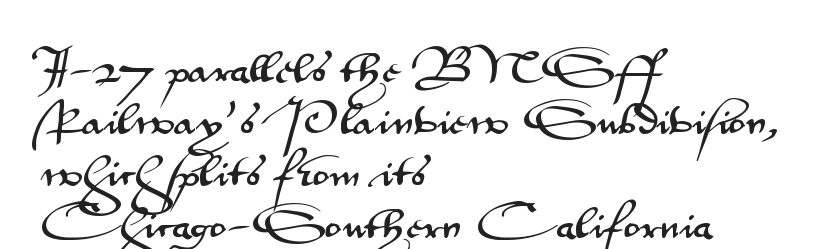
Q: Is the text italic (slanted)? A: Yes.
Q: Is the typeface a serif or a sans-serif typeface? A: Sans-serif.
Q: Is the text underlined? A: No.
Q: How is the paragraph aligned? A: Left-aligned.
Q: Is the spacing between letters normal or unusually wide? A: Normal.
Q: Is the spacing between lines tight, normal or loose? A: Normal.
Q: Width (condensed, normal, or wide)? A: Wide.
Q: Stroke contrast? A: Medium.
Q: x-height? A: Small.
Q: Monospaced? A: No.
